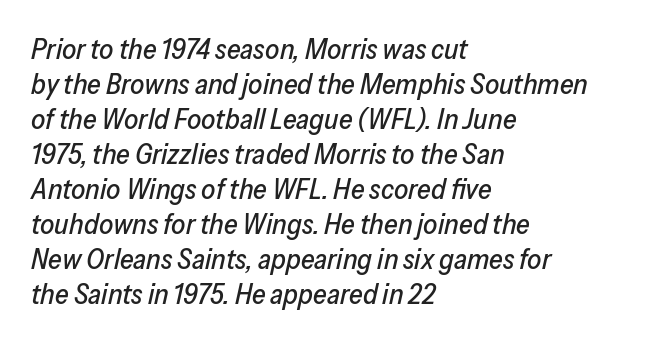
Q: Is the text italic (slanted)? A: Yes, it leans right by about 13 degrees.
Q: Is the text underlined? A: No.
Q: How is the paragraph aligned? A: Left-aligned.
Q: Is the spacing between letters normal or unusually wide? A: Normal.
Q: Is the spacing between lines tight, normal or loose? A: Normal.
Q: Width (condensed, normal, or wide)? A: Normal.
Q: Stroke contrast? A: Low.
Q: x-height? A: Medium.
Q: Monospaced? A: No.
